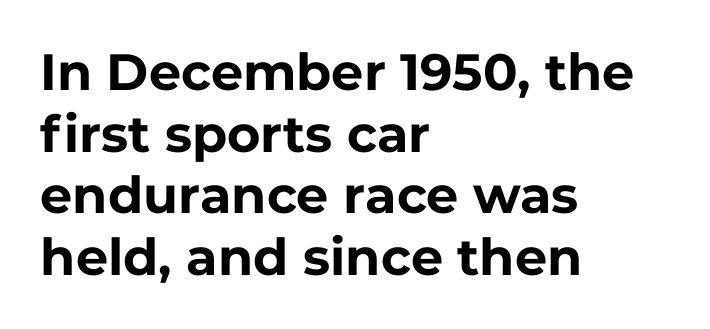
Q: Is the text bold? A: Yes.
Q: Is the text italic (slanted)? A: No, it is upright.
Q: Is the typeface a serif or a sans-serif typeface? A: Sans-serif.
Q: Is the text underlined? A: No.
Q: How is the paragraph aligned? A: Left-aligned.
Q: Is the spacing between letters normal or unusually wide? A: Normal.
Q: Width (condensed, normal, or wide)? A: Normal.
Q: Stroke contrast? A: Low.
Q: x-height? A: Medium.
Q: Monospaced? A: No.
